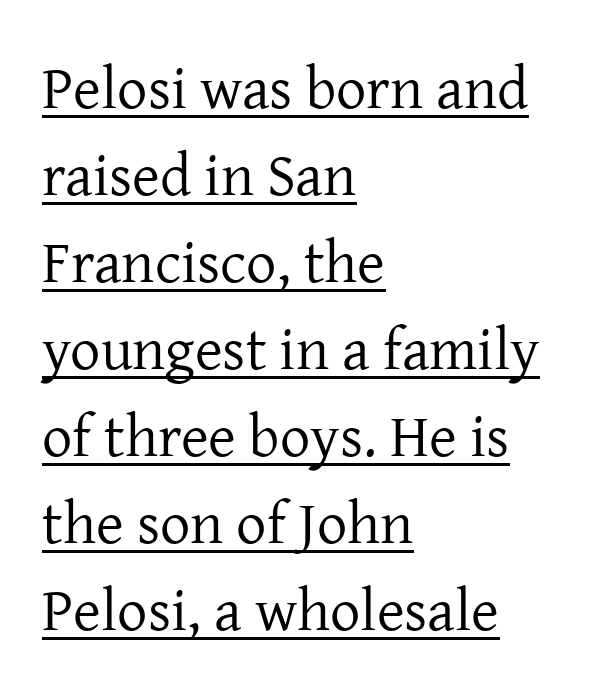
Varying glyph widths throughout — classic text-font behaviour. The rendering anchors every line to the left-hand side. Each line of the rendering has a horizontal stroke beneath the glyphs. Interline gaps are of average width in this sample.
